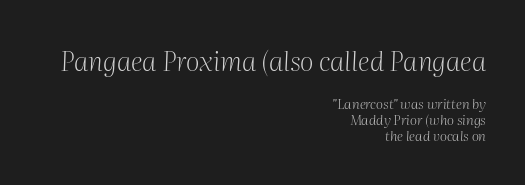
Q: Is the text bold? A: No.
Q: Is the text italic (slanted)? A: Yes, it leans right by about 2 degrees.
Q: Is the text underlined? A: No.
Q: How is the paragraph aligned? A: Right-aligned.
Q: Is the spacing between letters normal or unusually wide? A: Normal.
Q: Is the spacing between lines tight, normal or loose? A: Tight.
Q: Which block of text is set in a larger size, the first (top) or the second (bottom)? A: The first (top) one.
